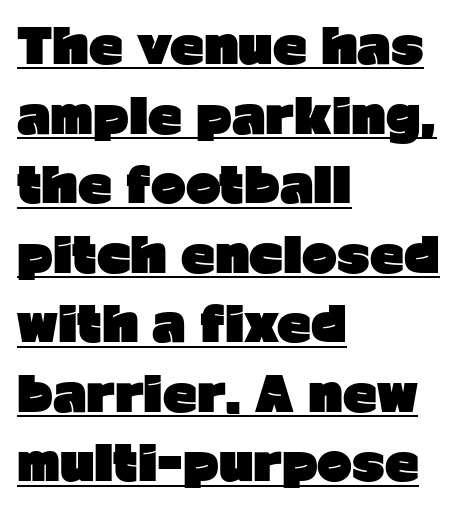
Q: Is the text bold? A: Yes.
Q: Is the text italic (slanted)? A: No, it is upright.
Q: Is the typeface a serif or a sans-serif typeface? A: Sans-serif.
Q: Is the text underlined? A: Yes.
Q: How is the paragraph aligned? A: Left-aligned.
Q: Is the spacing between letters normal or unusually wide? A: Normal.
Q: Is the spacing between lines tight, normal or loose? A: Normal.
Q: Width (condensed, normal, or wide)? A: Normal.
Q: Stroke contrast? A: Low.
Q: x-height? A: Medium.
Q: Monospaced? A: No.
